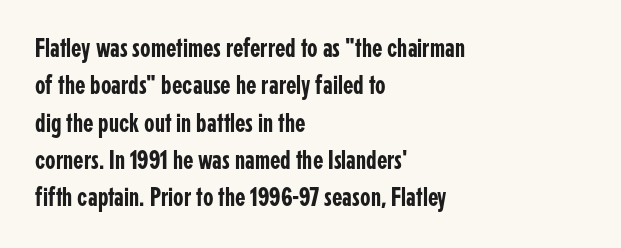
{"italic": "no", "underline": "no", "align": "left", "line_spacing": "normal", "line_spacing_ratio": 1.38, "letter_spacing": "normal", "letter_spacing_em": 0.0, "glyph_px": 27}
